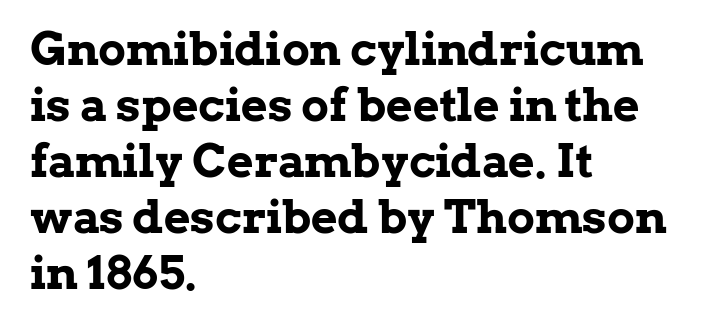
Line starts are locked; line ends wander. Stroke thickness is high; the sample reads as a true bold. Descenders are the only things crossing below the line. There is no visible air inserted between adjacent glyphs.
